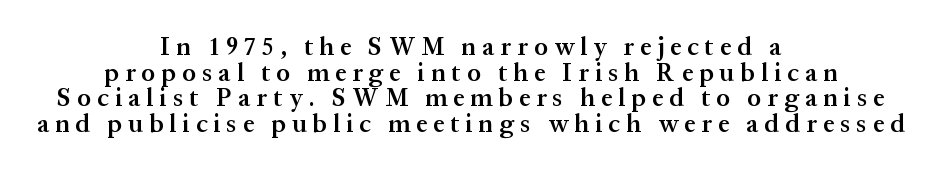
What's the leading like? Squeezed, with rows nearly overlapping. If you drew a line through each stem, it would be perfectly vertical. Descenders are the only things crossing below the line. Tracking value appears strongly positive — letters spread wide. The setting favours the middle, as headings and verse often do.
